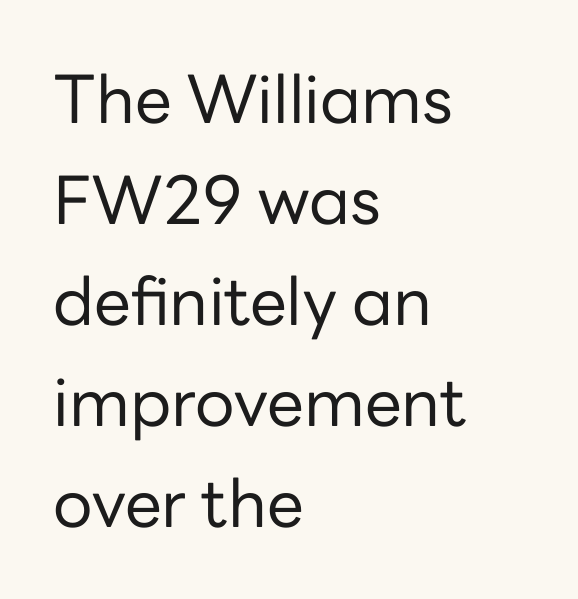
The image shows 66 px regular-weight sans-serif type, upright; set left-aligned, normal line spacing (1.53x), normal letter spacing, not underlined; low stroke contrast and a medium x-height.
